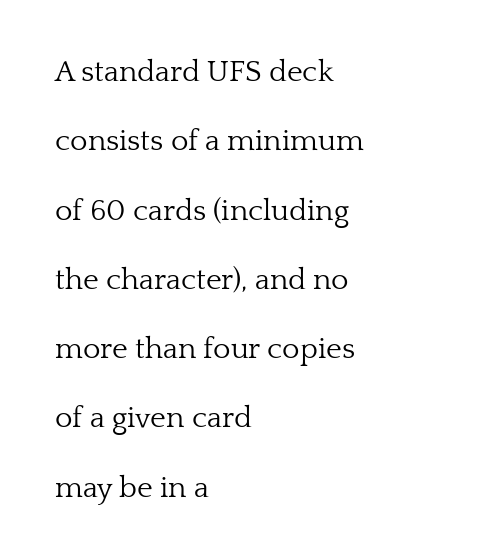
Look at the bottom of the vertical strokes: they flare into serifs here. Clear beneath every line of the passage. This sample has the flowing, uneven cadence of proportional lettering. A great deal of white space separates one row of letters from the next.
